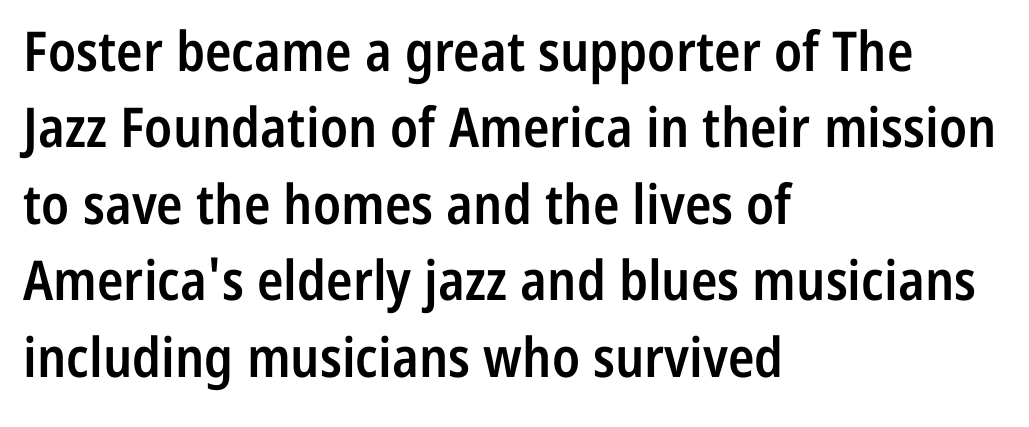
Q: Is the text bold? A: Semi-bold.
Q: Is the text italic (slanted)? A: No, it is upright.
Q: Is the typeface a serif or a sans-serif typeface? A: Sans-serif.
Q: Is the text underlined? A: No.
Q: How is the paragraph aligned? A: Left-aligned.
Q: Is the spacing between letters normal or unusually wide? A: Normal.
Q: Is the spacing between lines tight, normal or loose? A: Normal.
Q: Width (condensed, normal, or wide)? A: Condensed.
Q: Stroke contrast? A: Low.
Q: x-height? A: Medium.
Q: Monospaced? A: No.
